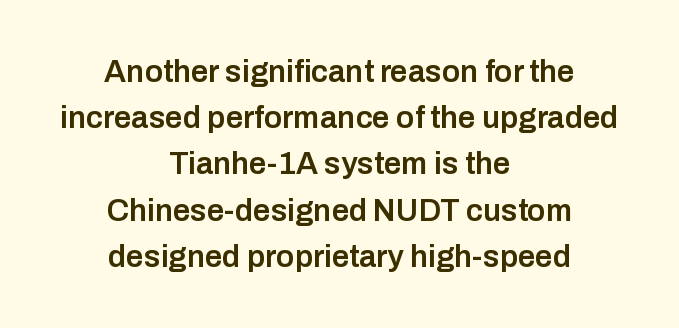
The image shows 31 px semibold sans-serif type, upright; set centered, normal line spacing (1.49x), normal letter spacing, not underlined; low stroke contrast and a medium x-height.
